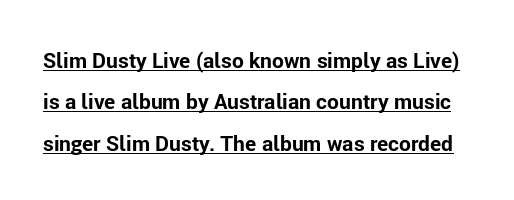
The image shows 21 px bold type, upright; set loose line spacing (1.97x), normal letter spacing, underlined.
